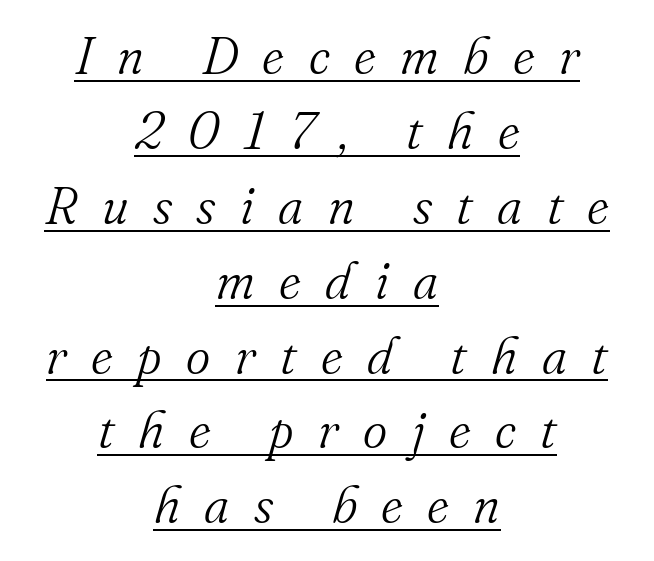
Q: Is the text bold? A: No.
Q: Is the text italic (slanted)? A: Yes, it leans right by about 16 degrees.
Q: Is the typeface a serif or a sans-serif typeface? A: Serif.
Q: Is the text underlined? A: Yes.
Q: How is the paragraph aligned? A: Centered.
Q: Is the spacing between letters normal or unusually wide? A: Unusually wide.
Q: Is the spacing between lines tight, normal or loose? A: Normal.
Q: Width (condensed, normal, or wide)? A: Normal.
Q: Stroke contrast? A: Medium.
Q: x-height? A: Small.
Q: Monospaced? A: No.
